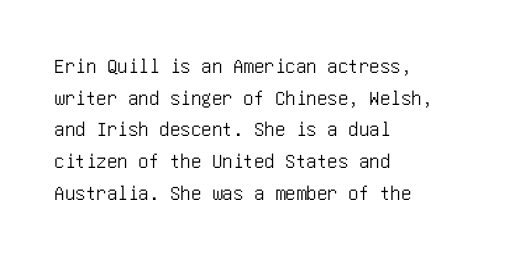
{"italic": "no", "underline": "no", "align": "left", "line_spacing": "normal", "line_spacing_ratio": 1.51, "letter_spacing": "normal", "letter_spacing_em": 0.0, "glyph_px": 21}
